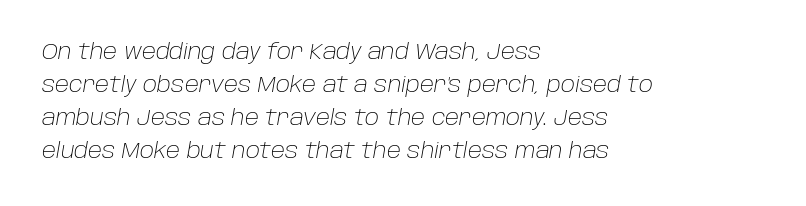
The image shows 21 px text type, italic (leaning right); set left-aligned, normal line spacing (1.57x), normal letter spacing, not underlined.
